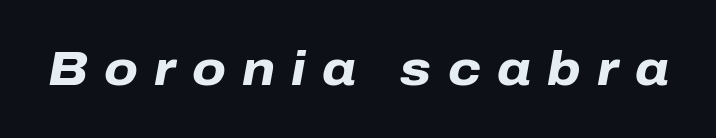
Would a proofreader flag this as italicized? Yes. The rendering uses a bold face; every stroke is thick and dark. Does extra space separate the letters? Yes, quite a lot of it. No word sits above an underline.
